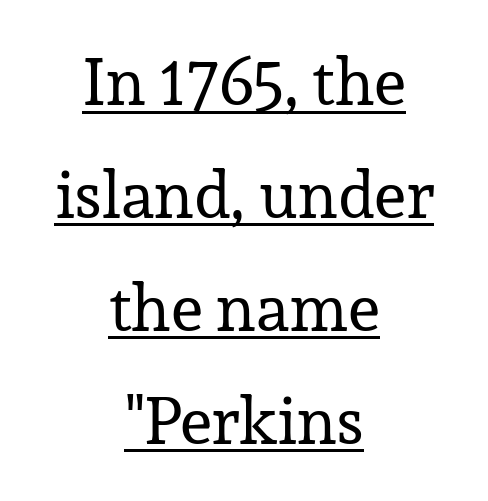
The image shows 66 px regular-weight serif type, upright; set centered, line spacing 1.71x, normal letter spacing, underlined; low stroke contrast and a medium x-height.
